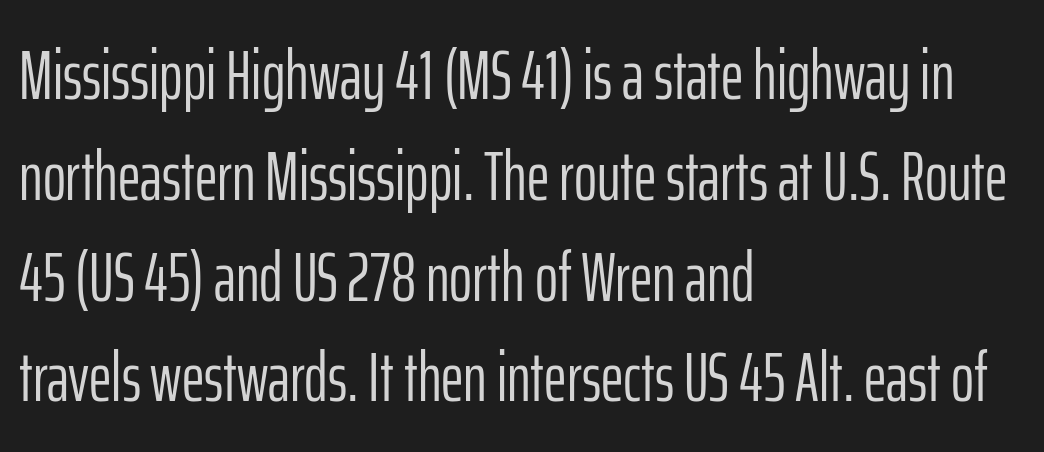
Q: Is the text bold? A: No.
Q: Is the text italic (slanted)? A: No, it is upright.
Q: Is the typeface a serif or a sans-serif typeface? A: Sans-serif.
Q: Is the text underlined? A: No.
Q: How is the paragraph aligned? A: Left-aligned.
Q: Is the spacing between letters normal or unusually wide? A: Normal.
Q: Is the spacing between lines tight, normal or loose? A: Normal.
Q: Width (condensed, normal, or wide)? A: Condensed.
Q: Stroke contrast? A: Low.
Q: x-height? A: Medium.
Q: Monospaced? A: No.
